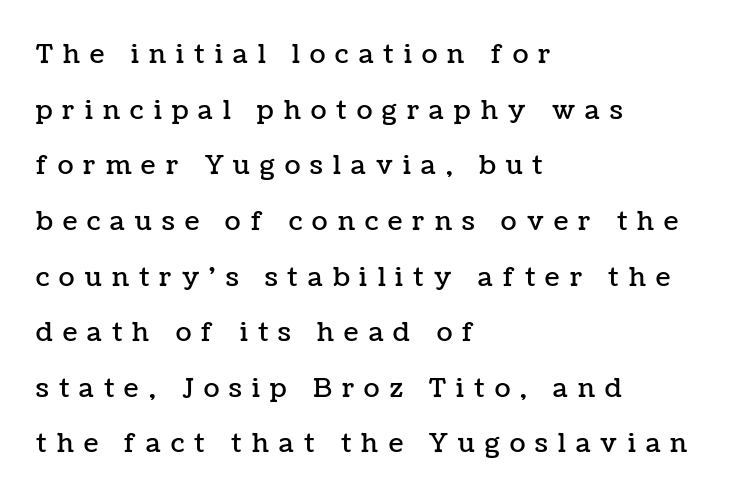
Interline gaps are noticeably wide in this sample. Decoration check: the copy has no underline. The rendering inserts visible extra space after every character. This sample is left-justified, so line endings fall wherever the words run out. Does the lettering tilt? It doesn't — this is upright.
